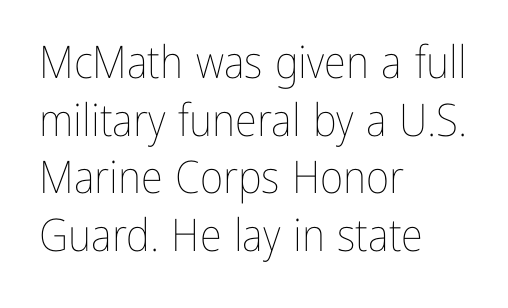
{"italic": "no", "bold": "no", "weight": "thin", "width": "condensed", "stroke_contrast": "low", "x_height": "medium", "monospaced": "no", "underline": "no", "align": "left", "line_spacing": "normal", "line_spacing_ratio": 1.28, "letter_spacing": "normal", "letter_spacing_em": 0.0, "glyph_px": 45}
